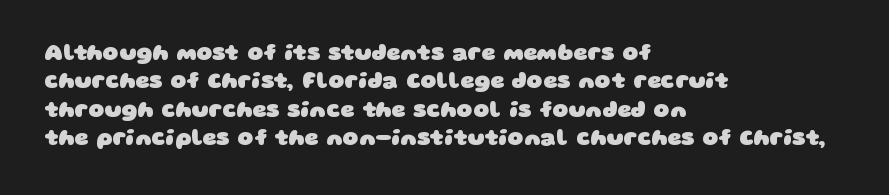
The image shows 22 px bold type; set left-aligned, normal line spacing (1.29x), normal letter spacing, not underlined.
